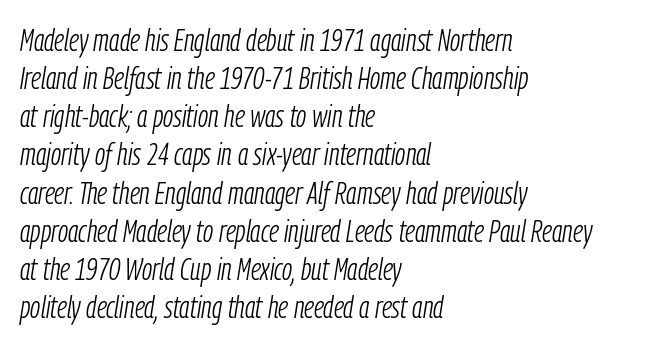
Each line starts at the same left margin while the right side varies. The passage shown has conventional tracking throughout. Caption: face not bold, strokes unweighted. Designer's note — italics engaged. Is this a fixed-width face? No — the glyphs have proportional, varying widths. The space beneath each line is pristine and unruled.
